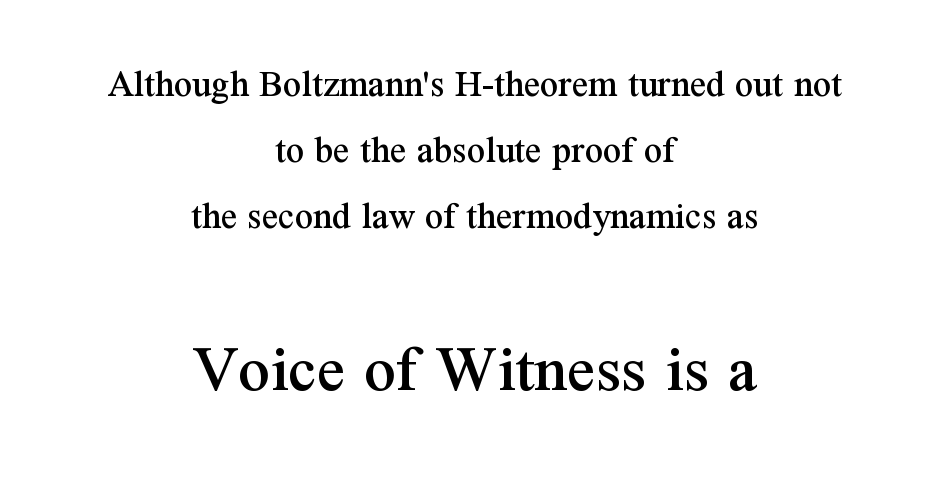
The image shows 70 px serif type, upright; set centered, normal line spacing (1.65x), normal letter spacing, not underlined; the second (bottom) block is 1.75x larger; medium stroke contrast and a medium x-height.
